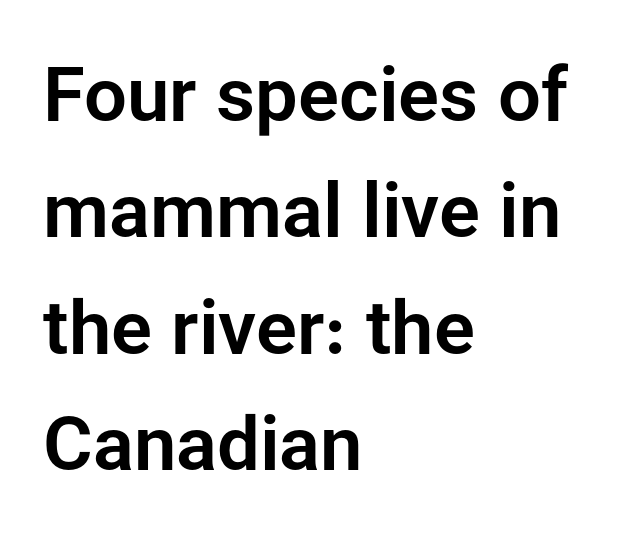
The image shows 76 px sans-serif type, upright; set left-aligned, normal line spacing (1.53x), normal letter spacing, not underlined; low stroke contrast and a medium x-height.
